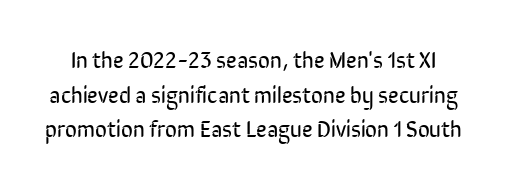
{"italic": "no", "bold": "no", "underline": "no", "line_spacing": "normal", "line_spacing_ratio": 1.51, "letter_spacing": "normal", "letter_spacing_em": 0.0, "glyph_px": 23}
